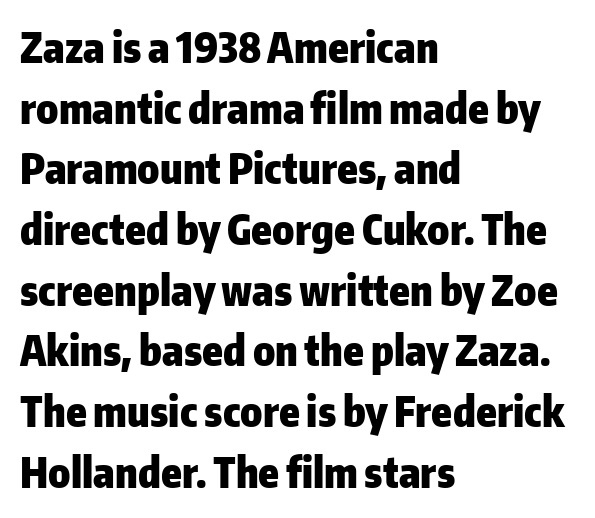
The image shows 41 px heavy sans-serif type, upright; set left-aligned, normal line spacing (1.48x), normal letter spacing, not underlined; low stroke contrast and a medium x-height.
